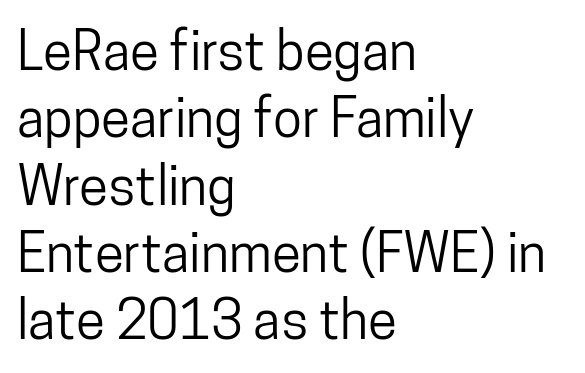
{"serif": "no", "italic": "no", "width": "condensed", "stroke_contrast": "low", "x_height": "medium", "monospaced": "no", "underline": "no", "align": "left", "line_spacing": "normal", "line_spacing_ratio": 1.27, "letter_spacing": "normal", "letter_spacing_em": 0.0, "glyph_px": 53}
